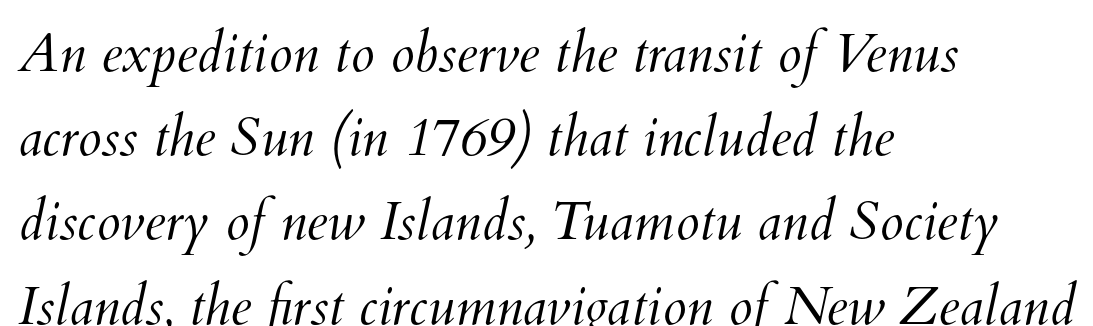
{"bold": "no", "weight": "light", "width": "normal", "stroke_contrast": "medium", "x_height": "small", "monospaced": "no", "underline": "no", "align": "left", "line_spacing": "normal", "line_spacing_ratio": 1.56, "letter_spacing": "normal", "letter_spacing_em": 0.0, "glyph_px": 54}
